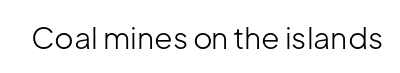
{"serif": "no", "italic": "no", "bold": "no", "weight": "light", "width": "normal", "stroke_contrast": "low", "x_height": "medium", "monospaced": "no", "underline": "no", "letter_spacing": "normal", "letter_spacing_em": 0.0, "glyph_px": 30}
